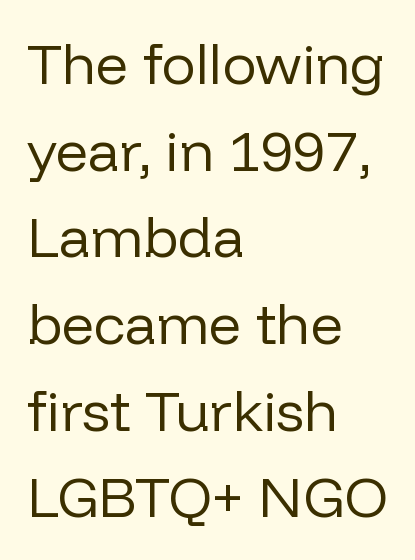
Bare-footed words on every line. The block of text has a typical density, with ordinary space between rows. The face looks like a standard text weight, possibly lighter. Think of a printed novel: that variable character pitch is what you see here. Line beginnings align vertically; line endings do not. Classification — sans serif.
